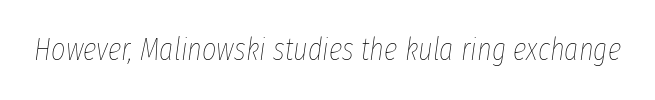
{"italic": "yes", "lean": "right", "slant_degrees": 8, "bold": "no", "weight": "thin", "width": "condensed", "stroke_contrast": "low", "x_height": "medium", "monospaced": "no", "underline": "no", "letter_spacing": "normal", "letter_spacing_em": 0.0, "glyph_px": 31}
